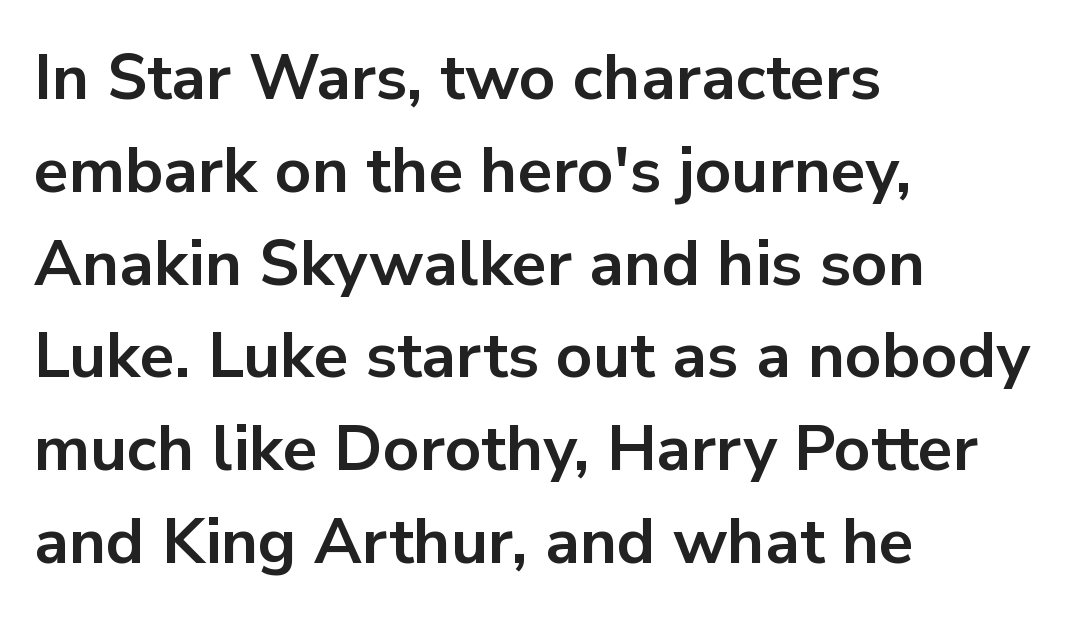
The image shows 64 px bold sans-serif type, upright; set left-aligned, normal line spacing (1.45x), normal letter spacing, not underlined; low stroke contrast and a medium x-height.
